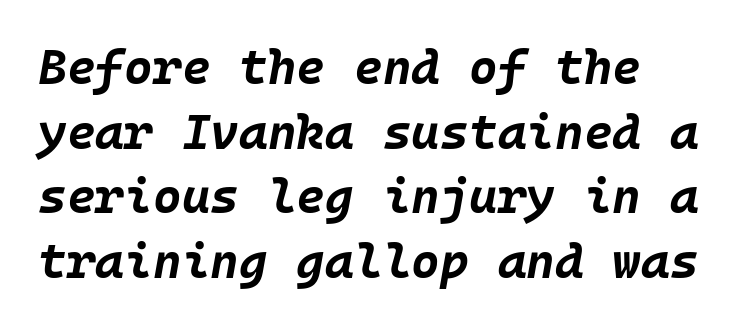
The image shows 49 px bold type, italic (leaning right); set left-aligned, normal line spacing (1.32x), normal letter spacing, not underlined; low stroke contrast and a large x-height.
